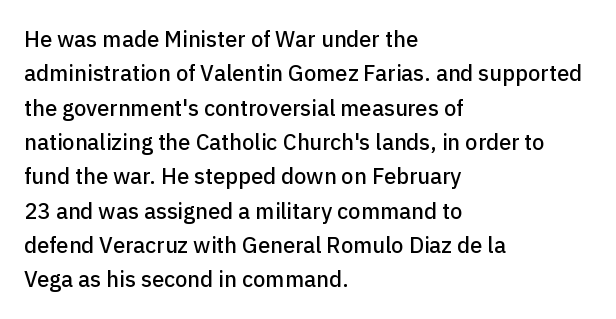
The image shows 22 px text type, upright; set left-aligned, normal line spacing (1.56x), normal letter spacing, not underlined.
